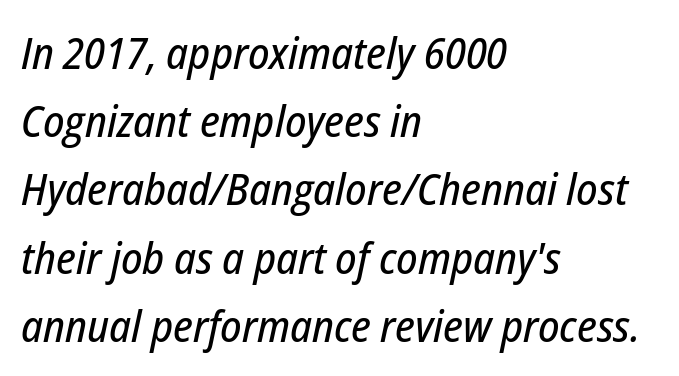
Q: Is the text italic (slanted)? A: Yes, it leans right by about 12 degrees.
Q: Is the text underlined? A: No.
Q: How is the paragraph aligned? A: Left-aligned.
Q: Is the spacing between letters normal or unusually wide? A: Normal.
Q: Is the spacing between lines tight, normal or loose? A: Normal.
Q: Width (condensed, normal, or wide)? A: Condensed.
Q: Stroke contrast? A: Low.
Q: x-height? A: Medium.
Q: Monospaced? A: No.
